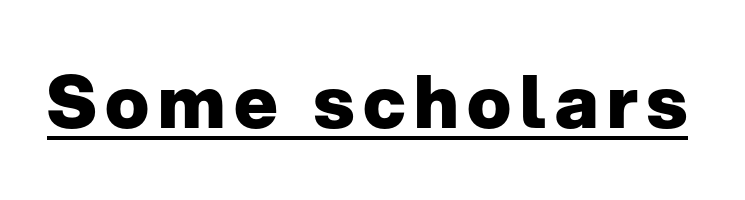
Chunky letters — that's bold for sure. Does the lettering tilt? It doesn't — this is upright. Looks like someone drew a line under every word here. Classification — sans serif. Think of a printed novel: that variable character pitch is what you see here.
